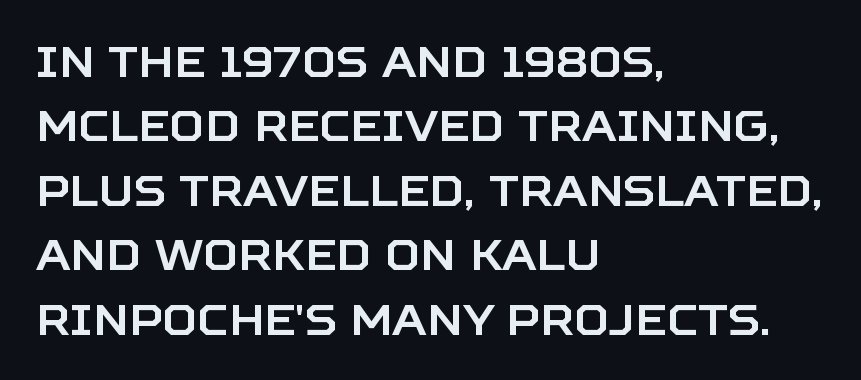
Q: Is the text italic (slanted)? A: No, it is upright.
Q: Is the typeface a serif or a sans-serif typeface? A: Sans-serif.
Q: Is the text underlined? A: No.
Q: How is the paragraph aligned? A: Left-aligned.
Q: Is the spacing between letters normal or unusually wide? A: Normal.
Q: Is the spacing between lines tight, normal or loose? A: Normal.
Q: Width (condensed, normal, or wide)? A: Normal.
Q: Stroke contrast? A: Low.
Q: x-height? A: Large.
Q: Monospaced? A: No.
